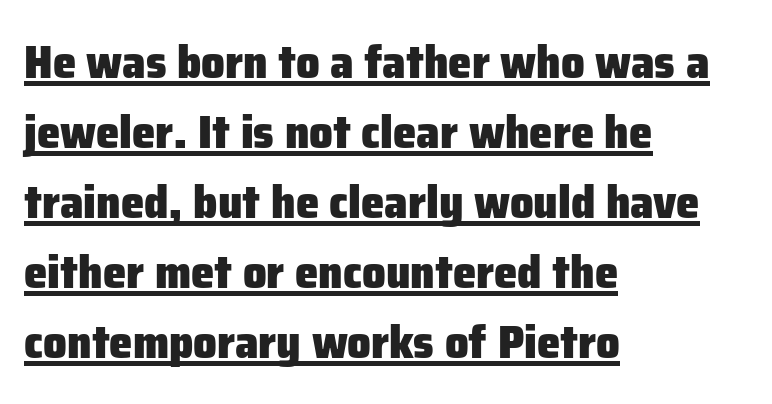
Stroke thickness is high; the sample reads as a true bold. What's the leading like? Ordinary, nothing unusual. A student would call this left alignment; a typographer would say flush left, rag right. What kind of face is this? One without serifs — a sans. The line texture is even and compact thanks to regular tracking. The passage shown is typed in a proportional face where columns would drift.
